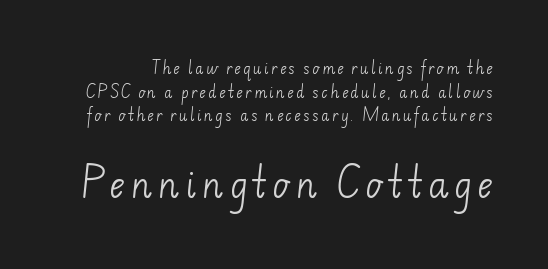
{"serif": "no", "bold": "no", "weight": "light", "width": "normal", "stroke_contrast": "low", "x_height": "small", "monospaced": "no", "underline": "no", "line_spacing": "normal", "line_spacing_ratio": 1.68, "larger_block": "second", "size_ratio": 2.43, "glyph_px": 34}
